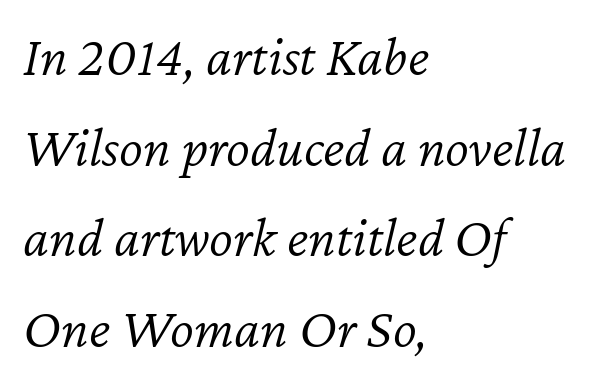
{"italic": "yes", "lean": "right", "slant_degrees": 12, "bold": "no", "weight": "light", "width": "normal", "stroke_contrast": "low", "x_height": "medium", "monospaced": "no", "underline": "no", "align": "left", "line_spacing": "normal", "line_spacing_ratio": 1.59, "letter_spacing": "normal", "letter_spacing_em": 0.0, "glyph_px": 57}
